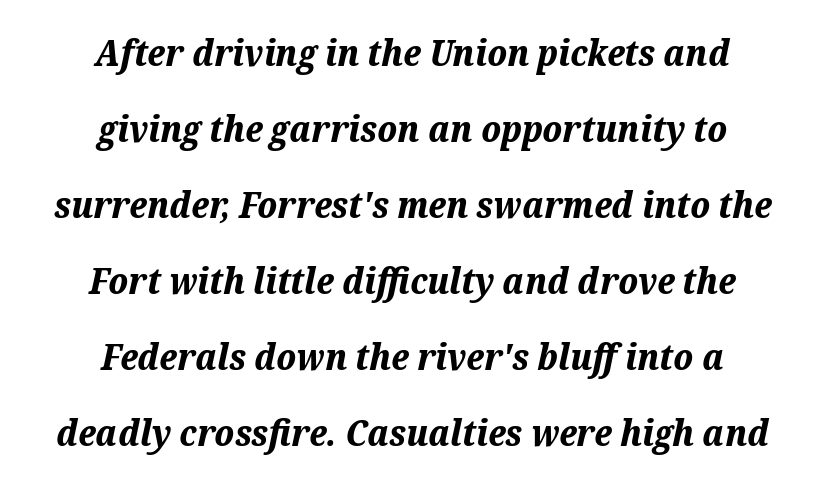
{"italic": "yes", "lean": "right", "slant_degrees": 12, "bold": "yes", "weight": "bold", "width": "normal", "stroke_contrast": "medium", "x_height": "medium", "monospaced": "no", "underline": "no", "align": "center", "line_spacing": "loose", "line_spacing_ratio": 2.11, "letter_spacing": "normal", "letter_spacing_em": 0.0, "glyph_px": 36}
